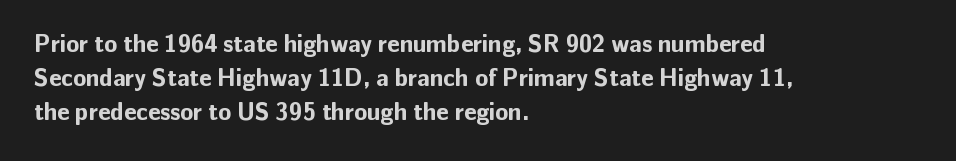
{"italic": "no", "bold": "yes", "underline": "no", "align": "left", "line_spacing": "normal", "line_spacing_ratio": 1.42, "letter_spacing": "normal", "letter_spacing_em": 0.0, "glyph_px": 24}
